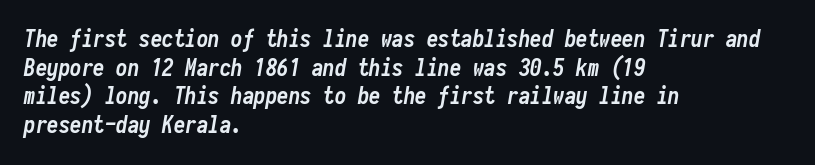
{"italic": "yes", "lean": "right", "slant_degrees": 10, "bold": "yes", "underline": "no", "align": "left", "line_spacing": "normal", "line_spacing_ratio": 1.25, "letter_spacing": "normal", "letter_spacing_em": 0.0, "glyph_px": 23}
